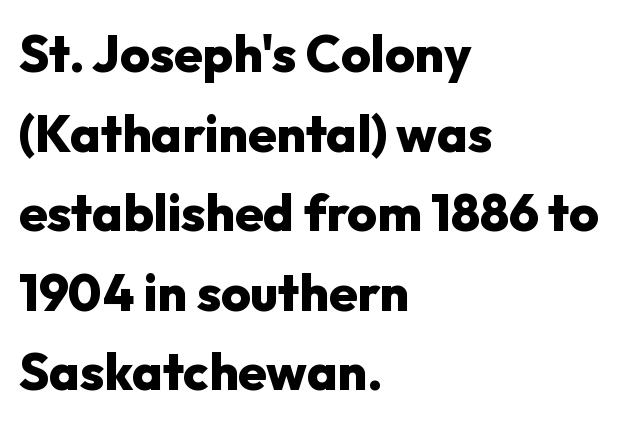
Q: Is the text bold? A: Yes.
Q: Is the text italic (slanted)? A: No, it is upright.
Q: Is the typeface a serif or a sans-serif typeface? A: Sans-serif.
Q: Is the text underlined? A: No.
Q: How is the paragraph aligned? A: Left-aligned.
Q: Is the spacing between letters normal or unusually wide? A: Normal.
Q: Is the spacing between lines tight, normal or loose? A: Normal.
Q: Width (condensed, normal, or wide)? A: Normal.
Q: Stroke contrast? A: Low.
Q: x-height? A: Medium.
Q: Monospaced? A: No.
